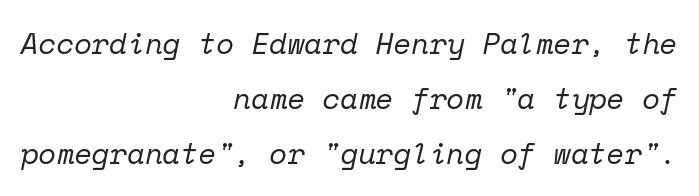
Words appear dense and cohesive because spacing is normal. The typesetter chose a ragged-left arrangement here. Descender tails drop into unmarked territory. Note the uniform advance width — an 'i' takes as much space as an 'm'. No heavy texture on the line: the type isn't bold.
